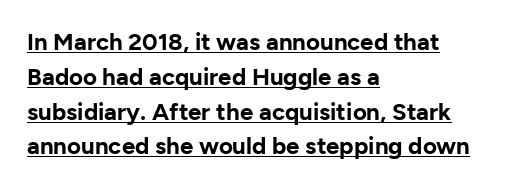
{"italic": "no", "bold": "yes", "underline": "yes", "align": "left", "line_spacing": "normal", "line_spacing_ratio": 1.45, "letter_spacing": "normal", "letter_spacing_em": 0.0, "glyph_px": 24}
